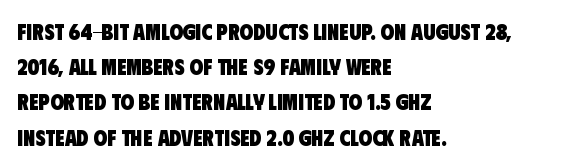
{"bold": "yes", "underline": "no", "align": "left", "line_spacing": "normal", "line_spacing_ratio": 1.6, "letter_spacing": "normal", "letter_spacing_em": 0.0, "glyph_px": 22}
